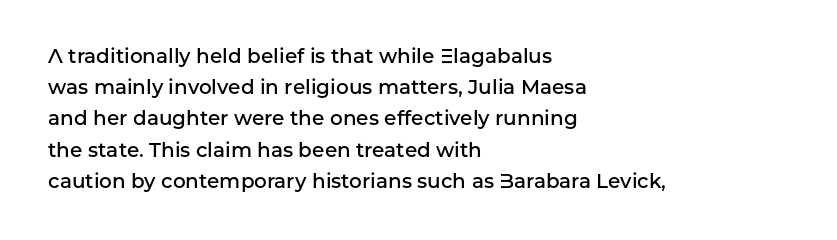
{"italic": "no", "bold": "semi", "underline": "no", "align": "left", "line_spacing": "normal", "line_spacing_ratio": 1.56, "letter_spacing": "normal", "letter_spacing_em": 0.0, "glyph_px": 20}
